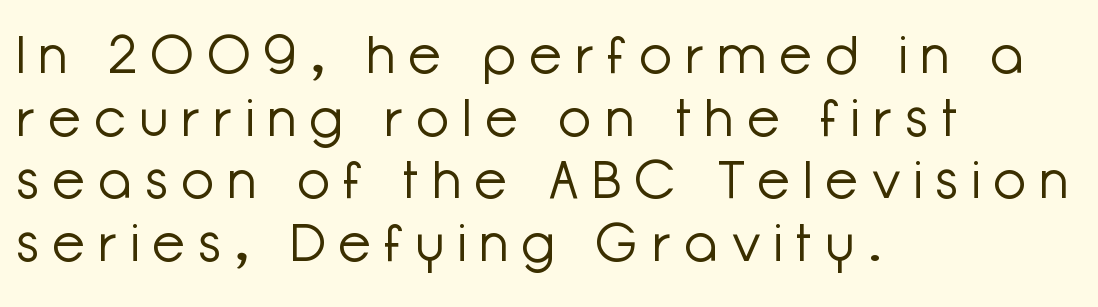
{"serif": "no", "italic": "no", "bold": "no", "weight": "light", "width": "normal", "stroke_contrast": "low", "x_height": "medium", "monospaced": "no", "underline": "no", "align": "left", "line_spacing_ratio": 1.18, "letter_spacing": "wide", "letter_spacing_em": 0.27, "glyph_px": 53}
